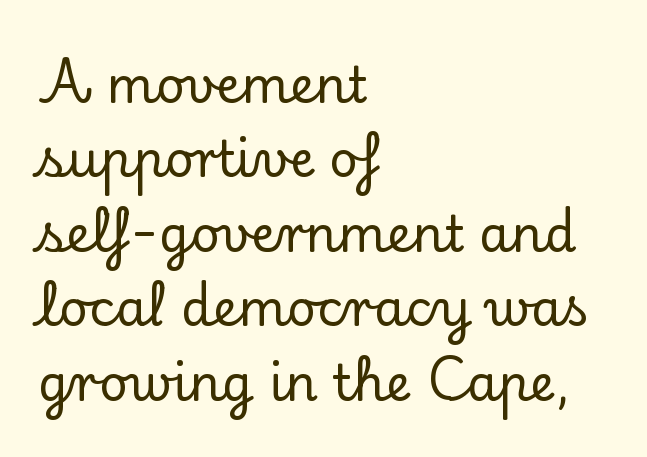
The image shows 50 px serif type, upright; set left-aligned, normal line spacing (1.49x), normal letter spacing, not underlined; low stroke contrast and a small x-height.
